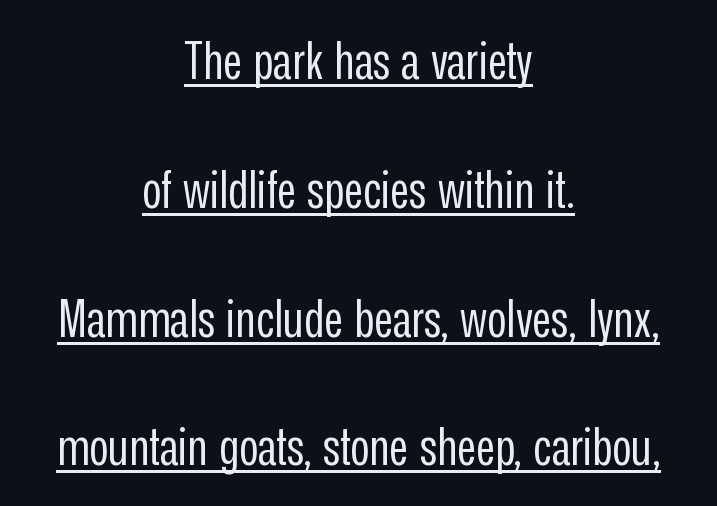
The image shows 53 px regular-weight, condensed sans-serif type, upright; set centered, loose line spacing (2.43x), normal letter spacing, underlined; low stroke contrast and a medium x-height.
